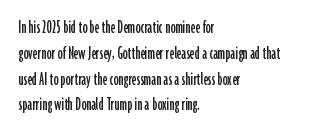
Q: Is the text italic (slanted)? A: No, it is upright.
Q: Is the text underlined? A: No.
Q: How is the paragraph aligned? A: Left-aligned.
Q: Is the spacing between letters normal or unusually wide? A: Normal.
Q: Is the spacing between lines tight, normal or loose? A: Normal.
